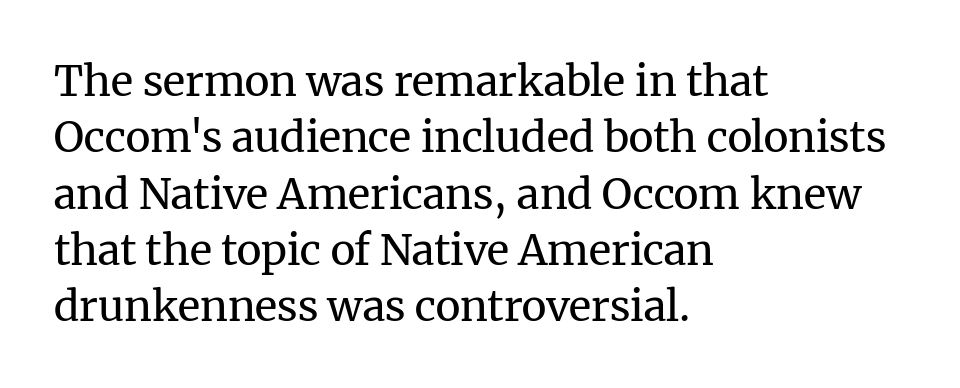
{"serif": "yes", "italic": "no", "bold": "no", "weight": "regular", "width": "normal", "stroke_contrast": "medium", "x_height": "medium", "monospaced": "no", "underline": "no", "align": "left", "line_spacing": "normal", "line_spacing_ratio": 1.34, "letter_spacing": "normal", "letter_spacing_em": 0.0, "glyph_px": 42}
